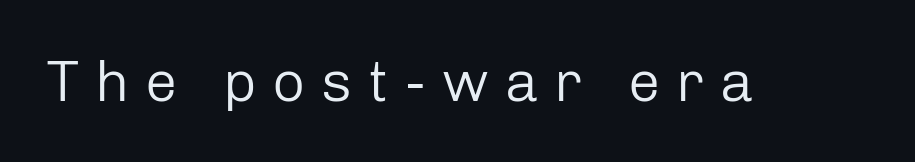
Q: Is the text bold? A: No.
Q: Is the text italic (slanted)? A: No, it is upright.
Q: Is the typeface a serif or a sans-serif typeface? A: Sans-serif.
Q: Is the text underlined? A: No.
Q: Is the spacing between letters normal or unusually wide? A: Unusually wide.
Q: Width (condensed, normal, or wide)? A: Normal.
Q: Stroke contrast? A: Low.
Q: x-height? A: Medium.
Q: Monospaced? A: No.
